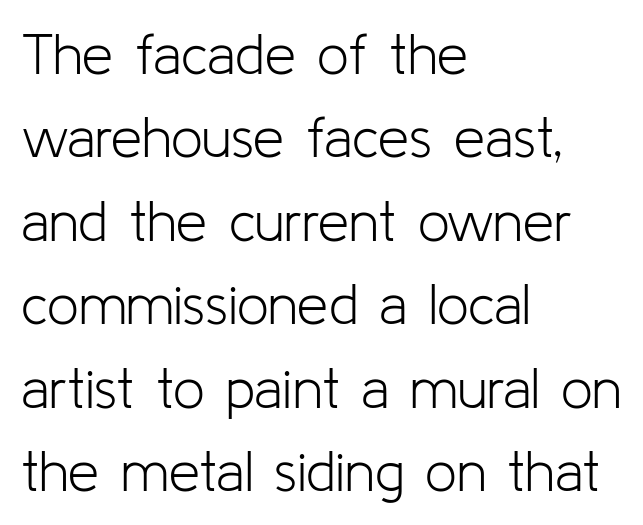
The image shows 56 px light sans-serif type, upright; set left-aligned, normal line spacing (1.49x), normal letter spacing, not underlined; low stroke contrast and a medium x-height.
